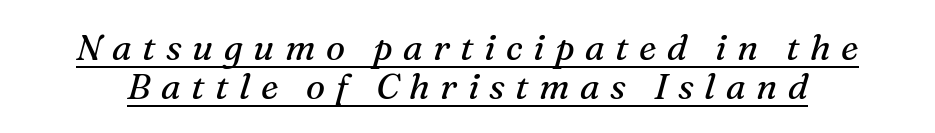
The rendering uses the underline text-decoration. Old-style or modern, the face here clearly has serifs. Notice how descenders almost collide with the ascenders below — that's tight leading. The letters advance in unequal steps, a hallmark of proportional type. Characters are canted at an angle relative to the baseline's perpendicular. Does extra space separate the letters? Yes, quite a lot of it.
